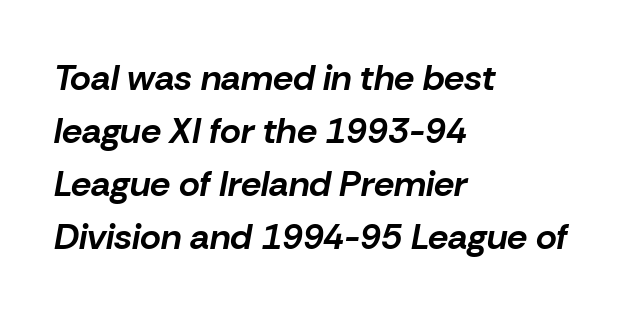
These lines sit exactly where default settings would place them. Glyph-to-glyph distance matches everyday printed text. Tall strokes in this sample are angled rather than plumb. Think of a printed novel: that variable character pitch is what you see here. Typographic density is high because the face is bold.
